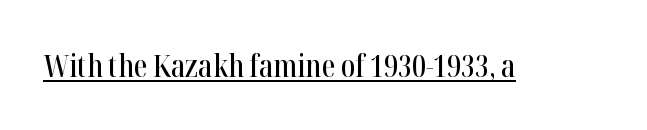
{"serif": "yes", "italic": "no", "width": "condensed", "stroke_contrast": "high", "x_height": "medium", "monospaced": "no", "underline": "yes", "letter_spacing": "normal", "letter_spacing_em": 0.0, "glyph_px": 31}
